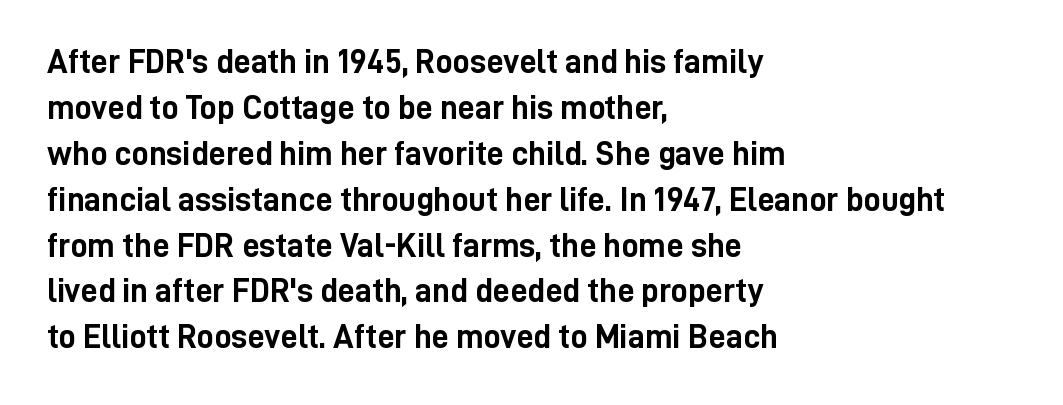
{"serif": "no", "italic": "no", "bold": "yes", "weight": "semibold", "width": "condensed", "stroke_contrast": "low", "x_height": "medium", "monospaced": "no", "underline": "no", "align": "left", "line_spacing": "normal", "line_spacing_ratio": 1.35, "letter_spacing": "normal", "letter_spacing_em": 0.0, "glyph_px": 34}
